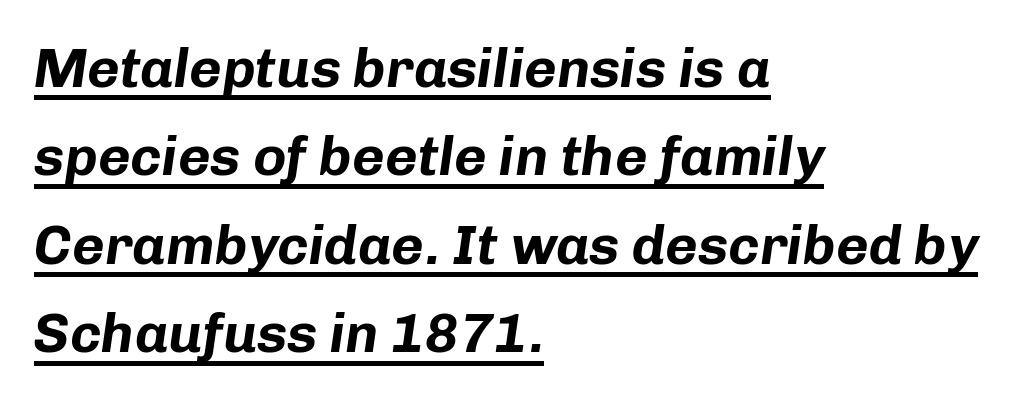
Q: Is the text bold? A: Yes.
Q: Is the text italic (slanted)? A: Yes, it leans right by about 8 degrees.
Q: Is the text underlined? A: Yes.
Q: How is the paragraph aligned? A: Left-aligned.
Q: Is the spacing between letters normal or unusually wide? A: Normal.
Q: Is the spacing between lines tight, normal or loose? A: Normal.
Q: Width (condensed, normal, or wide)? A: Normal.
Q: Stroke contrast? A: Low.
Q: x-height? A: Medium.
Q: Monospaced? A: No.
